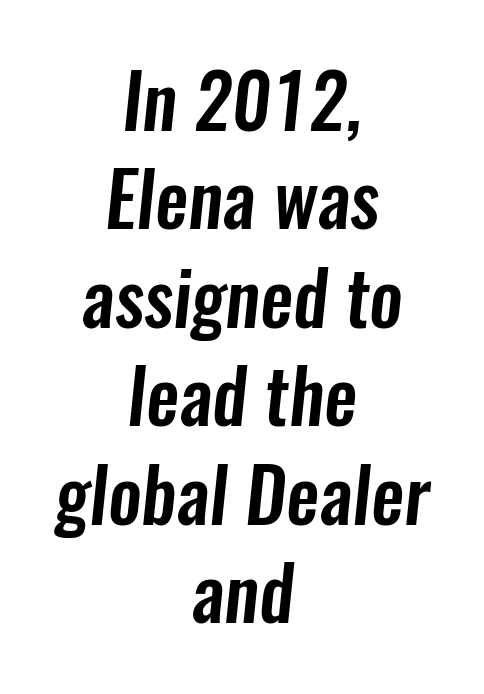
{"serif": "no", "width": "condensed", "stroke_contrast": "low", "x_height": "medium", "monospaced": "no", "underline": "no", "align": "center", "line_spacing": "normal", "line_spacing_ratio": 1.33, "letter_spacing": "normal", "letter_spacing_em": 0.0, "glyph_px": 74}
